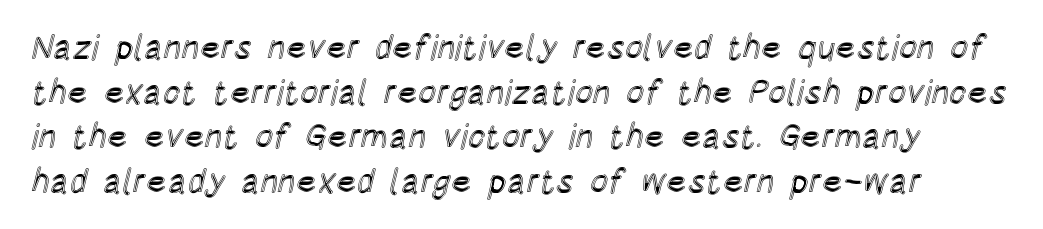
The image shows 34 px condensed type; set normal line spacing (1.31x), normal letter spacing, not underlined; a large x-height.
